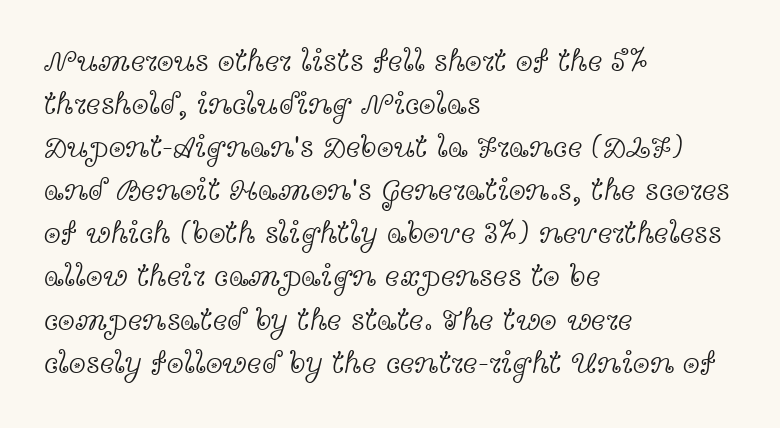
{"serif": "yes", "bold": "no", "weight": "light", "width": "wide", "x_height": "medium", "monospaced": "no", "underline": "no", "align": "left", "line_spacing": "normal", "line_spacing_ratio": 1.39, "letter_spacing": "normal", "letter_spacing_em": 0.0, "glyph_px": 31}
